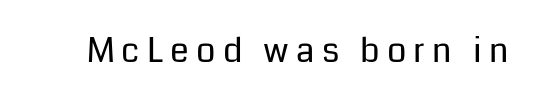
Q: Is the text bold? A: No.
Q: Is the text italic (slanted)? A: No, it is upright.
Q: Is the typeface a serif or a sans-serif typeface? A: Sans-serif.
Q: Is the text underlined? A: No.
Q: Is the spacing between letters normal or unusually wide? A: Unusually wide.
Q: Width (condensed, normal, or wide)? A: Normal.
Q: Stroke contrast? A: Low.
Q: x-height? A: Medium.
Q: Monospaced? A: No.
